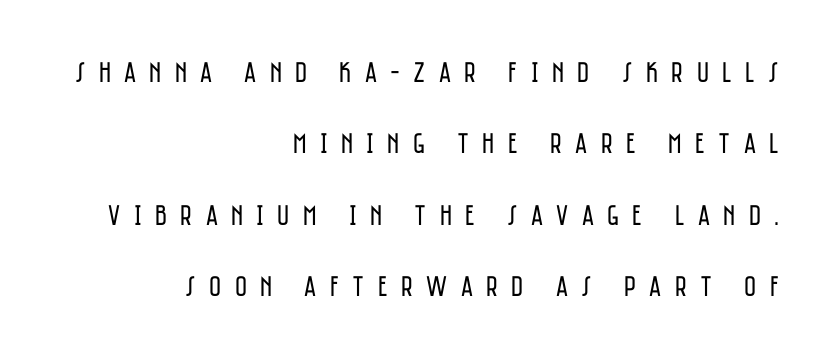
{"serif": "no", "italic": "no", "bold": "no", "weight": "regular", "width": "condensed", "stroke_contrast": "low", "x_height": "large", "monospaced": "no", "underline": "no", "align": "right", "line_spacing": "loose", "line_spacing_ratio": 2.46, "letter_spacing": "wide", "letter_spacing_em": 0.46, "glyph_px": 29}
